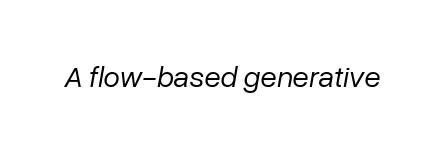
The image shows 30 px regular-weight type, italic (leaning right); set normal letter spacing, not underlined; low stroke contrast and a medium x-height.
